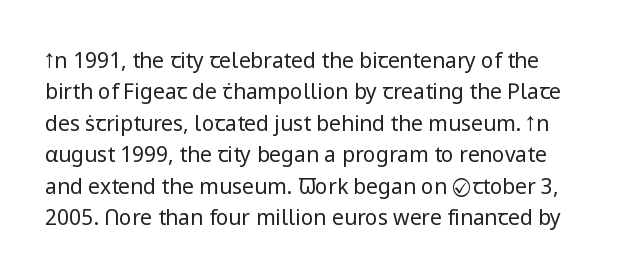
The image shows 21 px text type, upright; set normal line spacing (1.5x), normal letter spacing, not underlined.
